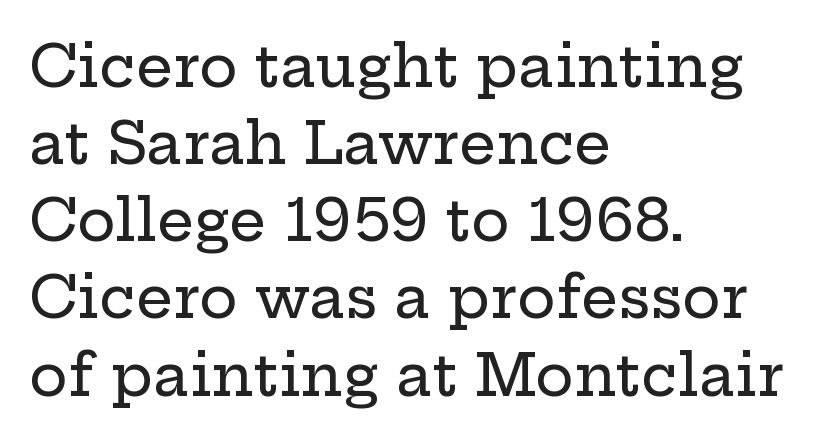
The image shows 58 px wide serif type, upright; set left-aligned, normal line spacing (1.33x), normal letter spacing, not underlined; low stroke contrast and a medium x-height.
